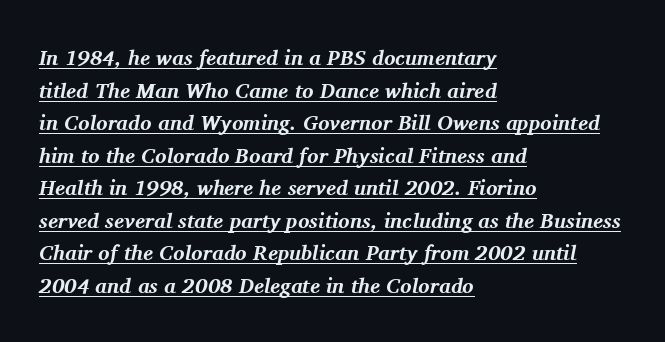
{"italic": "yes", "lean": "right", "slant_degrees": 11, "bold": "yes", "underline": "yes", "align": "left", "line_spacing": "normal", "line_spacing_ratio": 1.55, "letter_spacing": "normal", "letter_spacing_em": 0.0, "glyph_px": 21}
